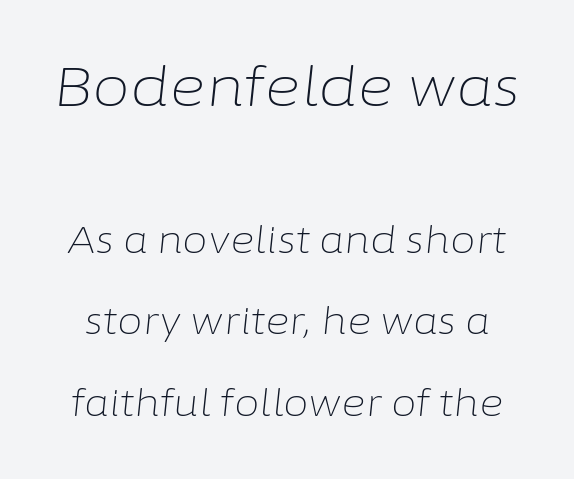
Q: Is the text bold? A: No.
Q: Is the text italic (slanted)? A: Yes, it leans right by about 6 degrees.
Q: Is the text underlined? A: No.
Q: Is the spacing between letters normal or unusually wide? A: Normal.
Q: Is the spacing between lines tight, normal or loose? A: Loose.
Q: Which block of text is set in a larger size, the first (top) or the second (bottom)? A: The first (top) one.
Q: Width (condensed, normal, or wide)? A: Normal.
Q: Stroke contrast? A: Low.
Q: x-height? A: Medium.
Q: Monospaced? A: No.
